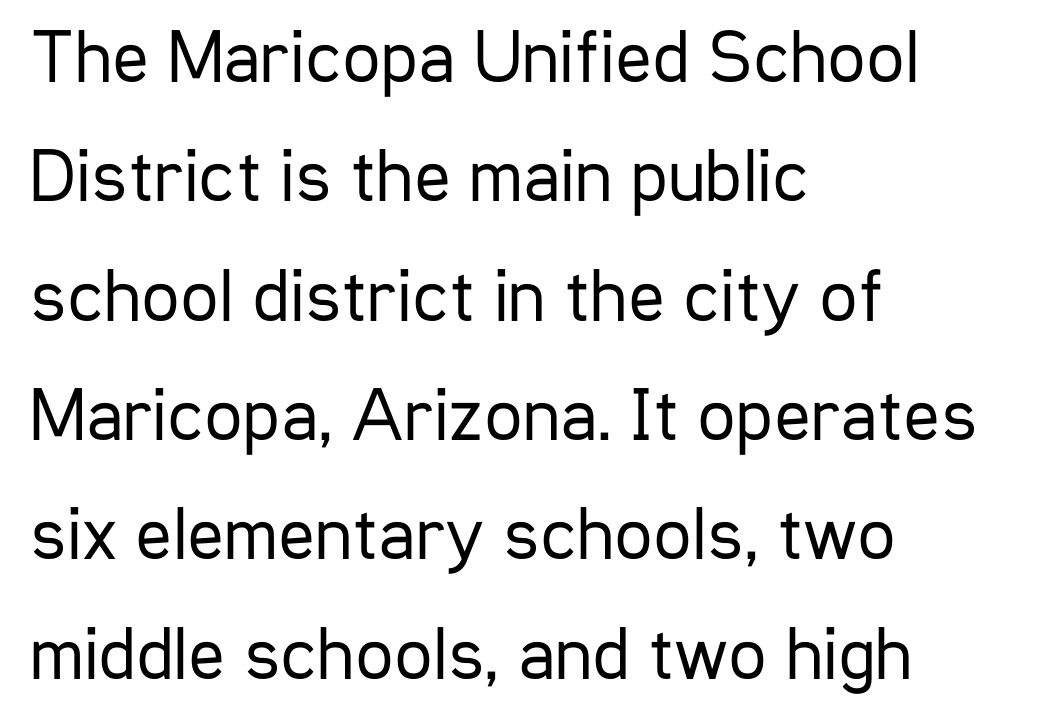
Honestly, the letter spacing is just normal — you wouldn't notice it. Descender tails drop into unmarked territory. Line starts are locked; line ends wander. Looks like regular typesetting: each glyph gets only the width it needs.
